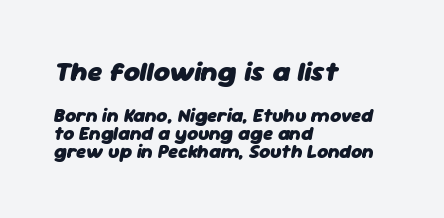
The setting favours the left margin, as ordinary paragraphs usually do. If you measured baseline to baseline, you'd find a short distance. Size hierarchy here favors the leading block over the trailing one. This is heavy type, rendered in bold. Looking at the ascenders, they clearly lean.
